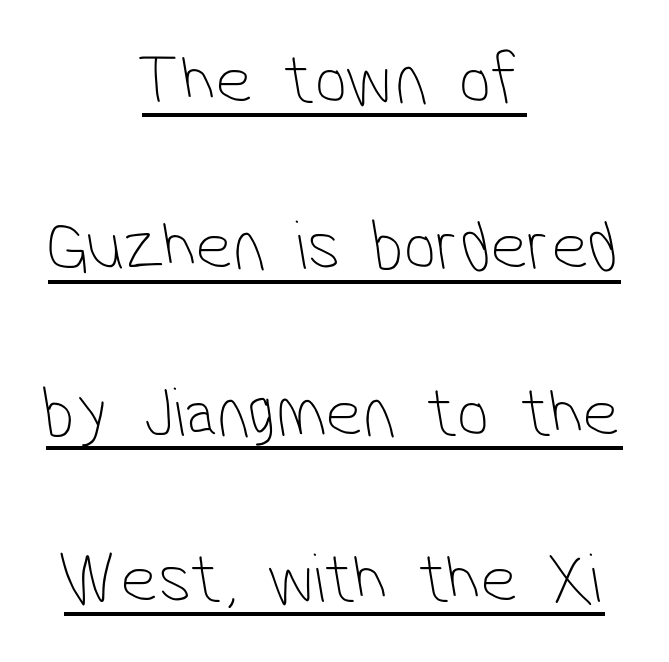
{"serif": "no", "bold": "no", "weight": "thin", "width": "condensed", "stroke_contrast": "low", "x_height": "medium", "monospaced": "no", "underline": "yes", "align": "center", "line_spacing": "loose", "line_spacing_ratio": 2.31, "letter_spacing": "normal", "letter_spacing_em": 0.0, "glyph_px": 72}
